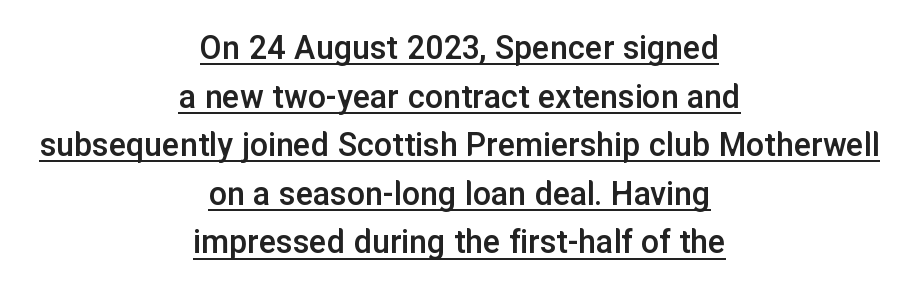
Notice how the stems are strictly vertical — no italics here. Does the type have serifs? No, each stem ends abruptly. Caption: lettering with a line underneath. Both edges are ragged and mirror each other, which tells us the setting is centered. Regular leading.
